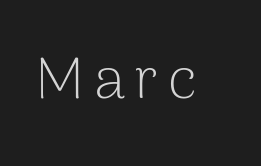
The letters carry no serifs — their stems end cleanly without finishing strokes. Letters have the restrained weight of plain body copy at most. Check the space under the baseline: it is left empty. Looks like regular typesetting: each glyph gets only the width it needs. The specimen reads as upright at a glance.
